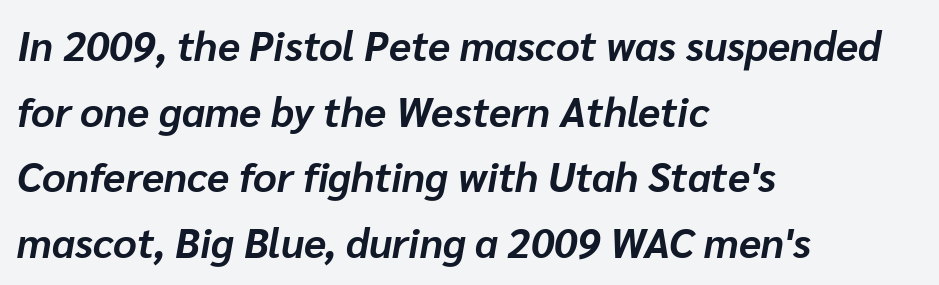
The image shows 41 px bold type, italic (leaning right); set left-aligned, normal line spacing (1.6x), normal letter spacing, not underlined; low stroke contrast and a medium x-height.
